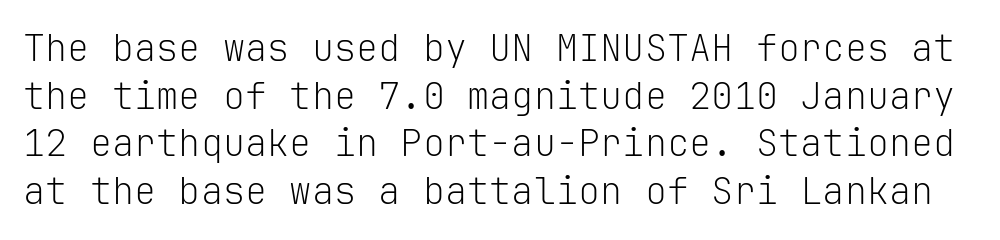
The image shows 37 px light sans-serif type, upright, monospaced; set normal line spacing (1.29x), normal letter spacing, not underlined; low stroke contrast and a medium x-height.
